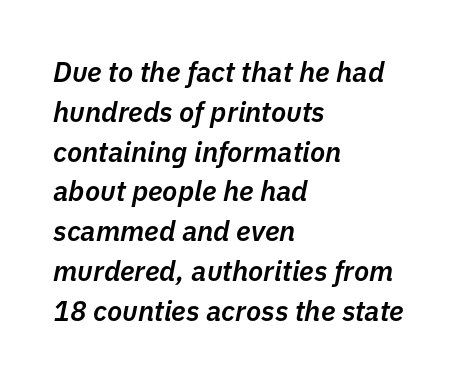
Unmarked baselines from the first word to the last. Caption: standard tracking, unaltered. Does the leading feel generous? No, just average. The setting favours the left margin, as ordinary paragraphs usually do.
